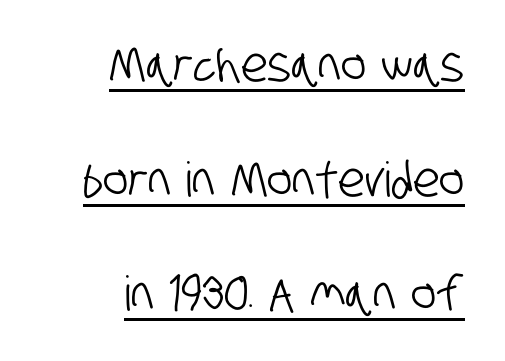
The image shows 48 px condensed sans-serif type; set right-aligned, loose line spacing (2.39x), normal letter spacing, underlined; low stroke contrast and a large x-height.
